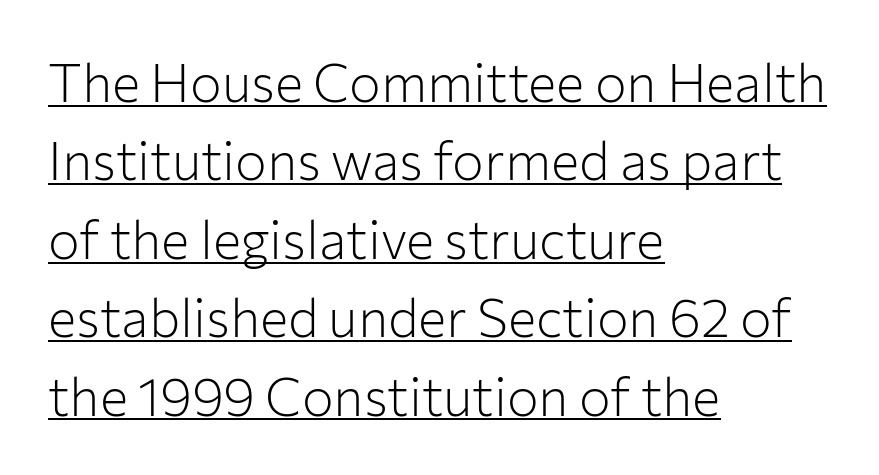
Q: Is the text bold? A: No.
Q: Is the text italic (slanted)? A: No, it is upright.
Q: Is the typeface a serif or a sans-serif typeface? A: Sans-serif.
Q: Is the text underlined? A: Yes.
Q: How is the paragraph aligned? A: Left-aligned.
Q: Is the spacing between letters normal or unusually wide? A: Normal.
Q: Is the spacing between lines tight, normal or loose? A: Normal.
Q: Width (condensed, normal, or wide)? A: Normal.
Q: Stroke contrast? A: Low.
Q: x-height? A: Medium.
Q: Monospaced? A: No.
